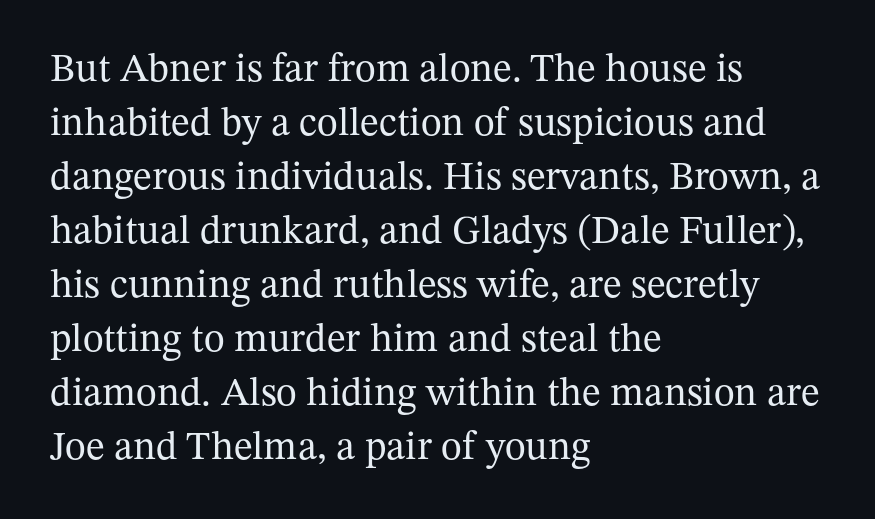
Is there much room between lines? A standard amount, neither cramped nor airy. The type is set solid horizontally, with unmodified tracking. Unmarked baselines from the first word to the last. Looks like regular typesetting: each glyph gets only the width it needs.
